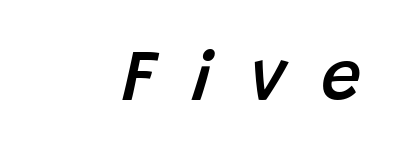
Only glyphs here, with clear space below each row. You could only call the tracking loose — the letters float apart. This is the in-between weight designers call semibold or demi. Looks like regular typesetting: each glyph gets only the width it needs.
